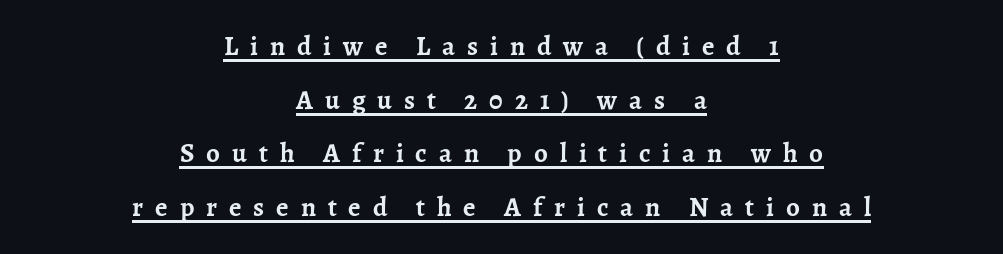
{"italic": "no", "bold": "yes", "underline": "yes", "align": "center", "line_spacing": "loose", "line_spacing_ratio": 1.99, "letter_spacing": "wide", "letter_spacing_em": 0.44, "glyph_px": 27}
